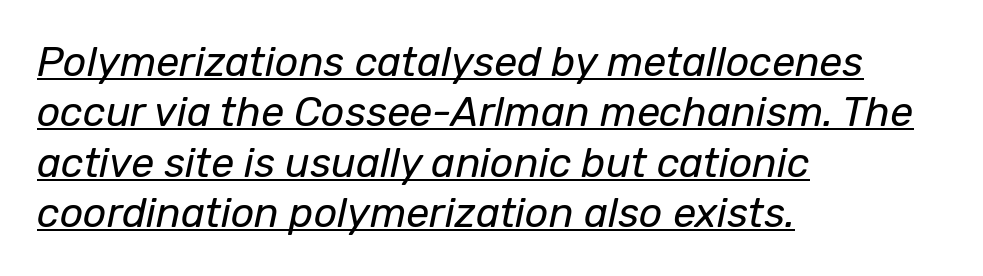
The lines in this sample share a left origin and differ only in where they stop. Does the lettering tilt? It does — this is italic. Counters stay open thanks to moderate or lighter strokes. Underlined type. The rendering uses natural spacing where letterforms have individual widths. The gaps between neighbouring characters are ordinary and unremarkable.
